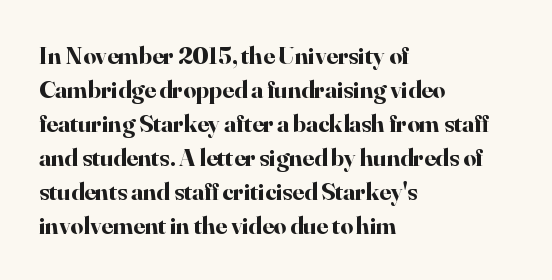
{"italic": "no", "bold": "yes", "underline": "no", "align": "left", "line_spacing": "normal", "line_spacing_ratio": 1.36, "letter_spacing": "normal", "letter_spacing_em": 0.0, "glyph_px": 25}
